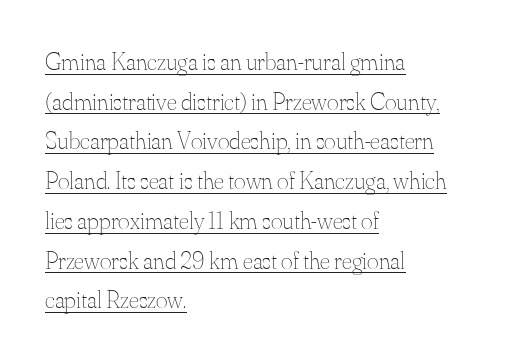
Teacher's note: observe the even left margin — that is flush-left alignment. Notice how a bar underscores the lettering throughout. Is there any slant? The stems are plumb. The rendering keeps characters at their native spacing. If you measured baseline to baseline, you'd find a middling distance.
